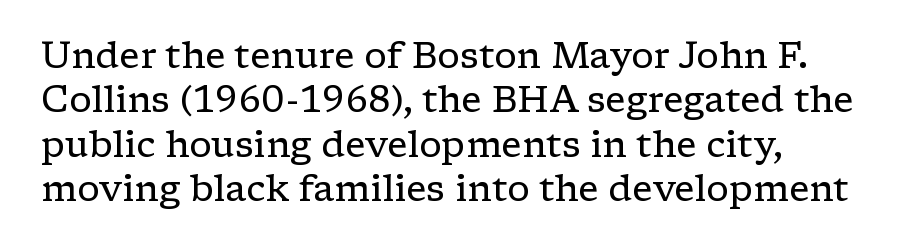
{"serif": "yes", "italic": "no", "bold": "no", "weight": "regular", "width": "wide", "stroke_contrast": "low", "x_height": "medium", "monospaced": "no", "underline": "no", "align": "left", "line_spacing_ratio": 1.23, "letter_spacing": "normal", "letter_spacing_em": 0.0, "glyph_px": 36}
